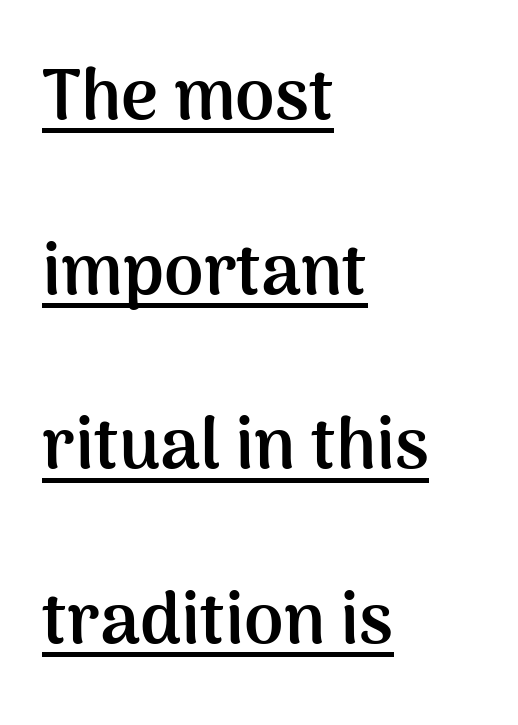
Do the characters align in a grid? No, the font is proportional. Horizontally, the lines are justified to the leading edge only. A full-strength bold gives these letters their thick strokes. This is sans-serif lettering, the kind often seen on screens and signage. Nobody touched the tracking dial on this one.
